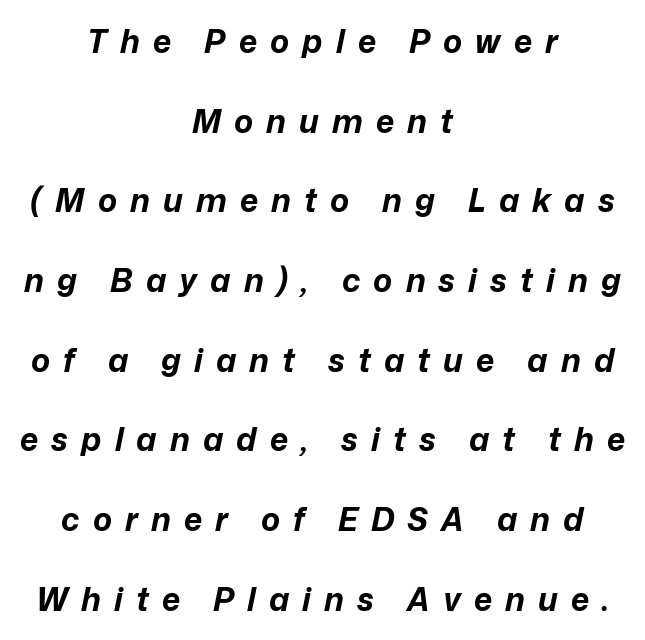
The glyphs are unaccompanied by any horizontal stroke below them. Notice how the passage keeps no hard edge, just a central spine. The font's italic variant was chosen for this text. Strokes here are thick enough to call this a true bold. Think of a printed novel: that variable character pitch is what you see here.
